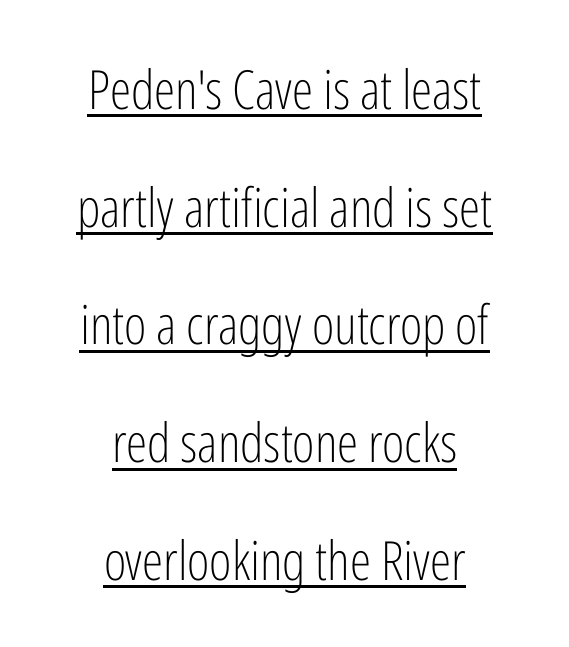
{"serif": "no", "italic": "no", "bold": "no", "weight": "light", "width": "condensed", "stroke_contrast": "low", "x_height": "medium", "monospaced": "no", "underline": "yes", "align": "center", "line_spacing": "loose", "line_spacing_ratio": 2.18, "letter_spacing": "normal", "letter_spacing_em": 0.0, "glyph_px": 54}
